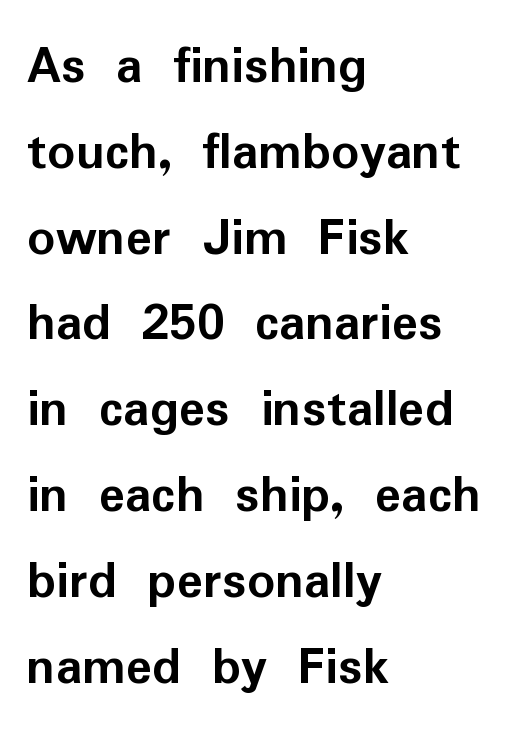
The face used here is proportionally spaced, like ordinary book or web type. Notice how the passage keeps a crisp vertical edge on the left only. Each row of text sits above clean, open space. Regarding leading, the lines here are spaced in the standard way.
